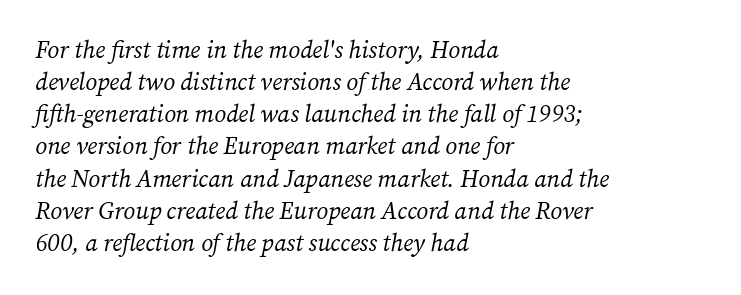
{"italic": "yes", "lean": "right", "slant_degrees": 12, "bold": "no", "underline": "no", "align": "left", "line_spacing": "normal", "line_spacing_ratio": 1.34, "letter_spacing": "normal", "letter_spacing_em": 0.0, "glyph_px": 24}
